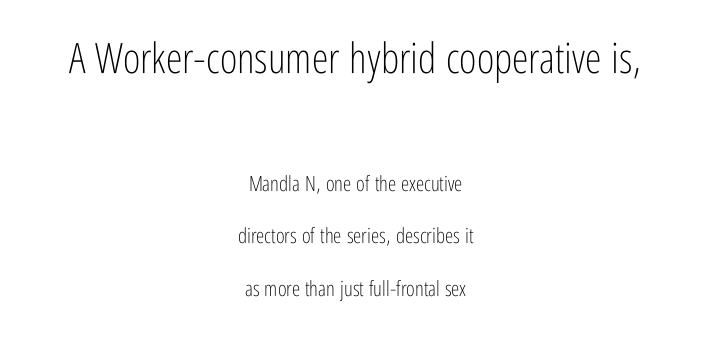
The typeface chosen for these lines omits serifs. Of the two passages, the one on top uses the larger point size. Does the lettering tilt? It doesn't — this is upright. Is this a fixed-width face? No — the glyphs have proportional, varying widths. Any mark beneath the type? The region is blank.
